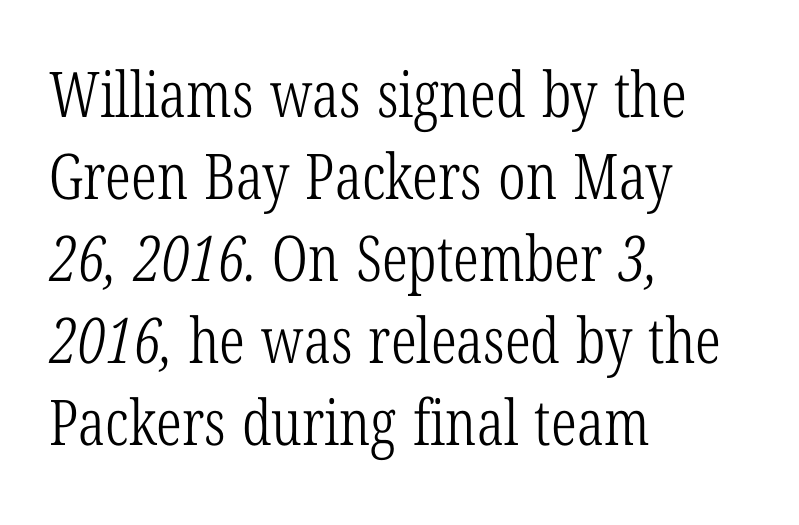
Q: Is the text bold? A: No.
Q: Is the typeface a serif or a sans-serif typeface? A: Serif.
Q: Is the text underlined? A: No.
Q: How is the paragraph aligned? A: Left-aligned.
Q: Is the spacing between letters normal or unusually wide? A: Normal.
Q: Is the spacing between lines tight, normal or loose? A: Normal.
Q: Width (condensed, normal, or wide)? A: Condensed.
Q: Stroke contrast? A: Low.
Q: x-height? A: Medium.
Q: Monospaced? A: No.
